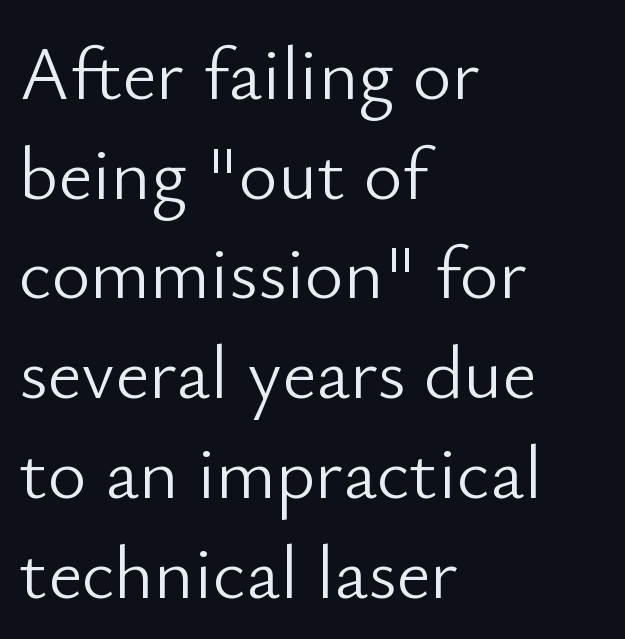
Where is the straight margin? On the left. This sample uses a sans-serif face. Character widths vary here, with narrow letters taking less room than wide ones. Underline: absent. Each stroke keeps to a modest, everyday thickness or less.
